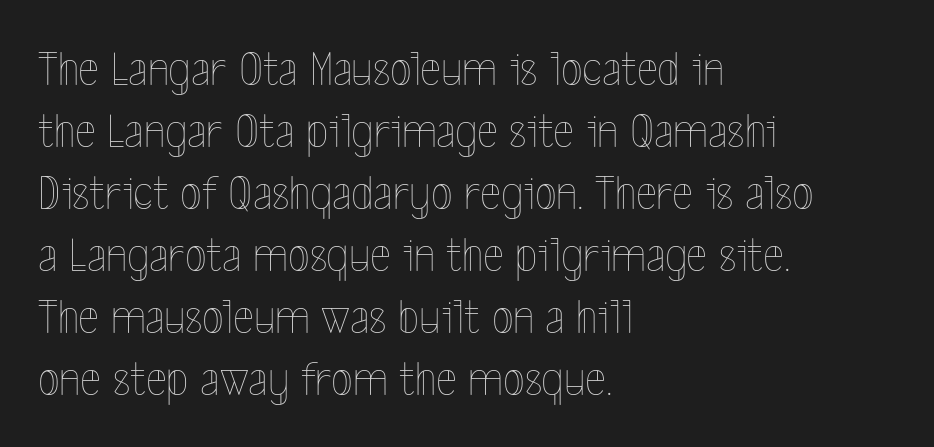
Q: Is the text bold? A: No.
Q: Is the text italic (slanted)? A: No, it is upright.
Q: Is the text underlined? A: No.
Q: How is the paragraph aligned? A: Left-aligned.
Q: Is the spacing between letters normal or unusually wide? A: Normal.
Q: Width (condensed, normal, or wide)? A: Condensed.
Q: x-height? A: Medium.
Q: Monospaced? A: No.
